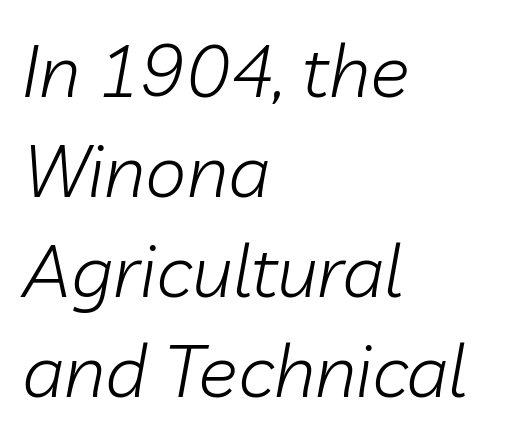
Is this a fixed-width face? No — the glyphs have proportional, varying widths. An italicized treatment has been applied to the whole sample. Line beginnings align vertically; line endings do not. Check under the words: just untouched page.
